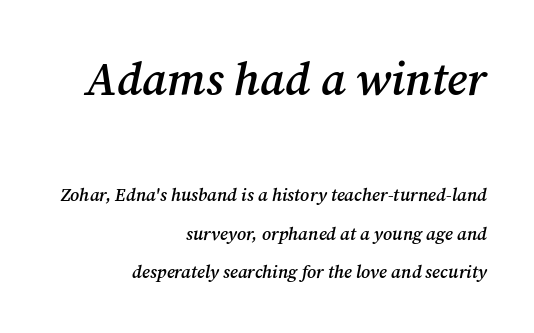
The image shows 46 px semibold serif type, italic (leaning right); set right-aligned, loose line spacing (2.14x), normal letter spacing, not underlined; the first (top) block is 2.56x larger; medium stroke contrast and a medium x-height.
